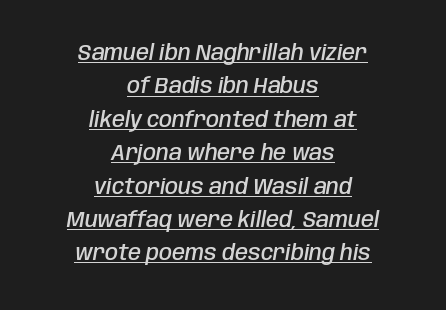
This sample uses plain, unmodified letter spacing. The passage shown leans; its letterforms are oblique. Every letter is mildly thick-stroked: semibold rather than bold. The lines sit at an ordinary, default distance from one another.
